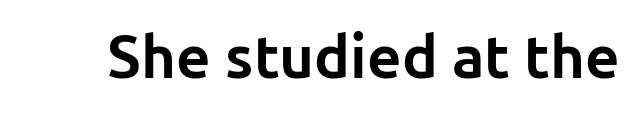
The image shows 60 px bold sans-serif type, upright; set normal letter spacing, not underlined; low stroke contrast and a medium x-height.
